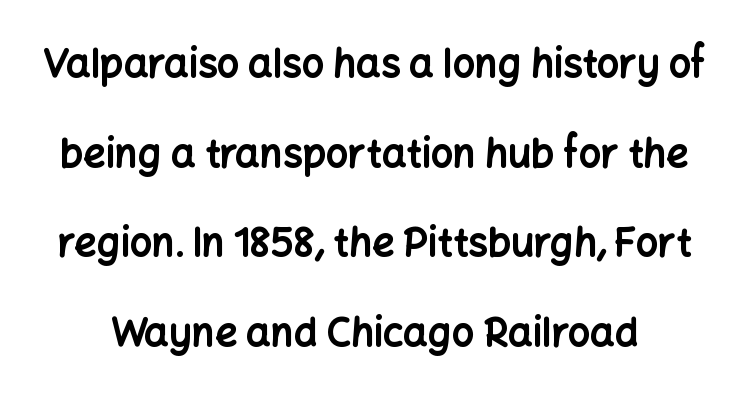
{"serif": "no", "italic": "no", "bold": "yes", "weight": "bold", "width": "normal", "stroke_contrast": "low", "x_height": "medium", "monospaced": "no", "underline": "no", "line_spacing": "loose", "line_spacing_ratio": 2.3, "letter_spacing": "normal", "letter_spacing_em": 0.0, "glyph_px": 39}
